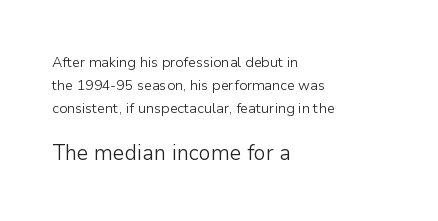
{"italic": "no", "bold": "no", "underline": "no", "align": "left", "line_spacing": "normal", "line_spacing_ratio": 1.65, "letter_spacing": "normal", "letter_spacing_em": 0.0, "larger_block": "second", "size_ratio": 1.5, "glyph_px": 21}
